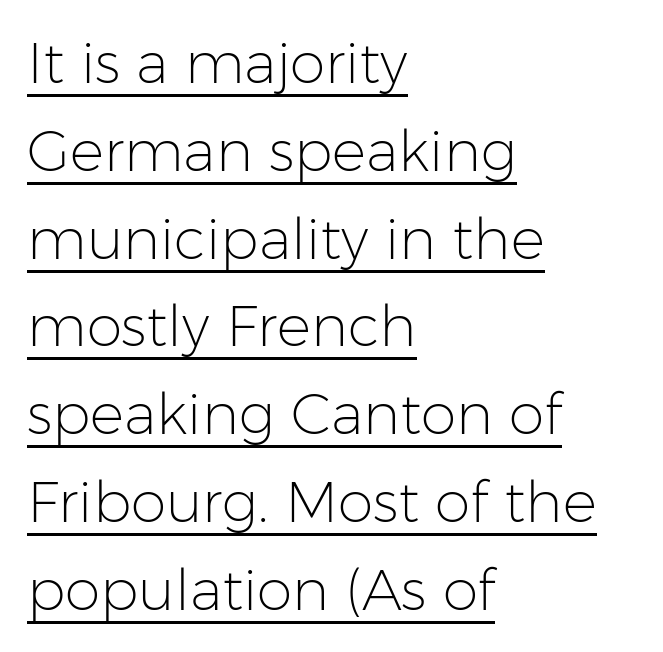
{"serif": "no", "italic": "no", "bold": "no", "weight": "light", "width": "normal", "stroke_contrast": "low", "x_height": "medium", "monospaced": "no", "underline": "yes", "align": "left", "line_spacing": "normal", "line_spacing_ratio": 1.54, "letter_spacing": "normal", "letter_spacing_em": 0.0, "glyph_px": 57}
